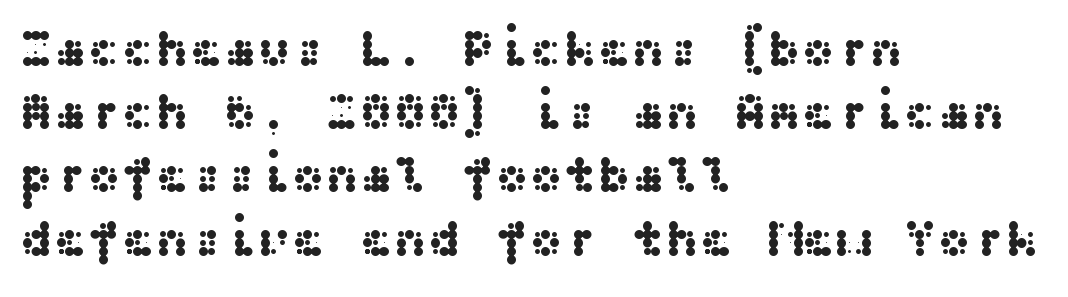
The image shows 51 px wide sans-serif type, upright; set left-aligned, line spacing 1.24x, normal letter spacing, not underlined; medium stroke contrast and a medium x-height.
